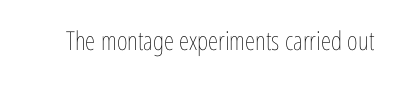
{"italic": "no", "bold": "no", "underline": "no", "letter_spacing": "normal", "letter_spacing_em": 0.0, "glyph_px": 26}
